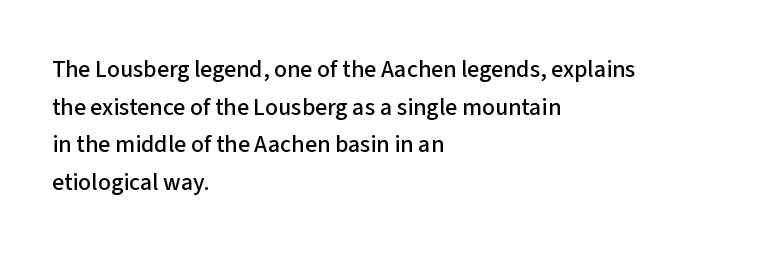
Q: Is the text italic (slanted)? A: No, it is upright.
Q: Is the text underlined? A: No.
Q: How is the paragraph aligned? A: Left-aligned.
Q: Is the spacing between letters normal or unusually wide? A: Normal.
Q: Is the spacing between lines tight, normal or loose? A: Normal.
